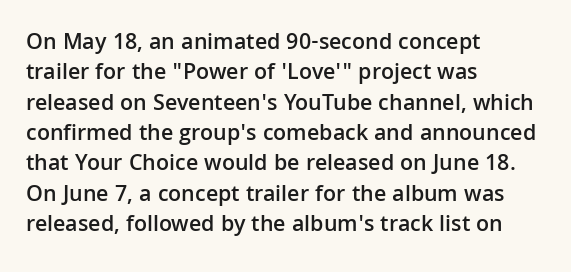
The space between consecutive lines is moderate. Each glyph is drawn with semibold strokes, heavier than normal yet not fully bold. Casual observation: everything's shoved over to the left. Letters rest on an invisible, unmarked baseline. It's the straight-up-and-down kind of type. Standard letterfit; no display-style spreading of the glyphs.
